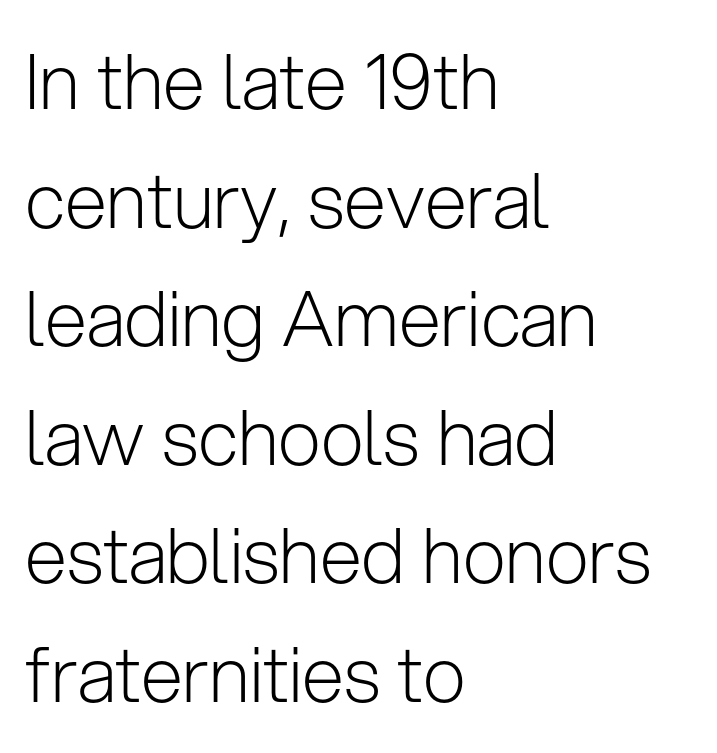
{"serif": "no", "italic": "no", "bold": "no", "weight": "light", "width": "normal", "stroke_contrast": "low", "x_height": "medium", "monospaced": "no", "underline": "no", "align": "left", "line_spacing": "normal", "line_spacing_ratio": 1.56, "letter_spacing": "normal", "letter_spacing_em": 0.0, "glyph_px": 76}
